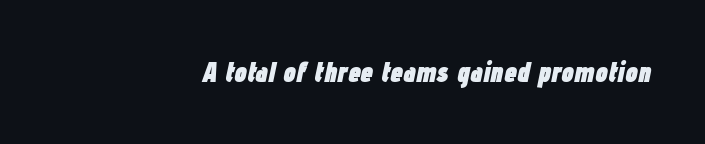
{"italic": "yes", "lean": "right", "slant_degrees": 12, "bold": "yes", "weight": "heavy", "width": "condensed", "stroke_contrast": "low", "x_height": "medium", "monospaced": "no", "underline": "no", "letter_spacing": "normal", "letter_spacing_em": 0.0, "glyph_px": 28}
